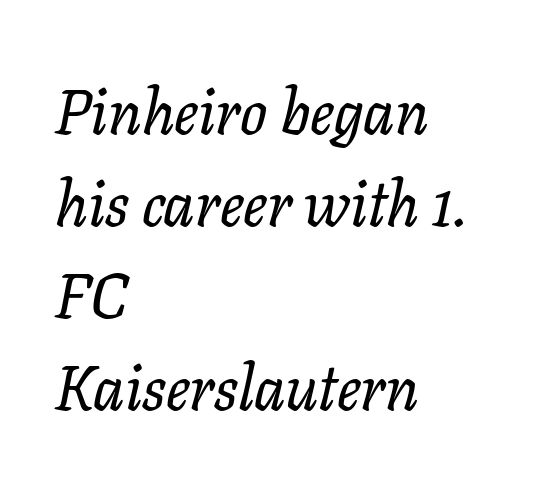
Q: Is the text italic (slanted)? A: Yes, it leans right by about 11 degrees.
Q: Is the typeface a serif or a sans-serif typeface? A: Serif.
Q: Is the text underlined? A: No.
Q: How is the paragraph aligned? A: Left-aligned.
Q: Is the spacing between letters normal or unusually wide? A: Normal.
Q: Is the spacing between lines tight, normal or loose? A: Normal.
Q: Width (condensed, normal, or wide)? A: Normal.
Q: Stroke contrast? A: Low.
Q: x-height? A: Medium.
Q: Monospaced? A: No.
